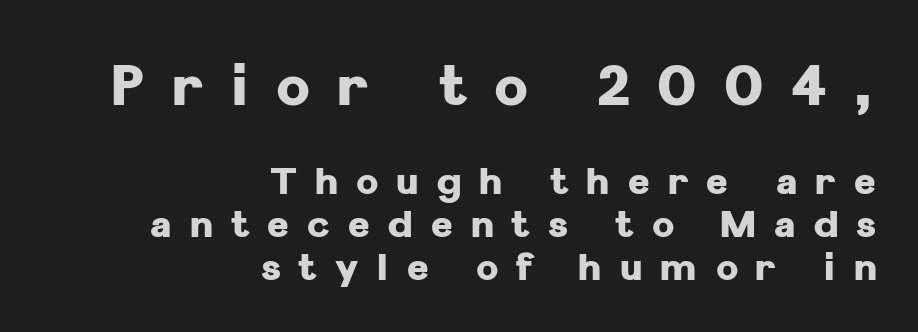
Bare-footed words on every line. The letters are spread apart with noticeably loose tracking. Note the varied advance widths — an 'i' is clearly narrower than an 'm'. Does the weight exceed regular? Yes, all the way to bold.
